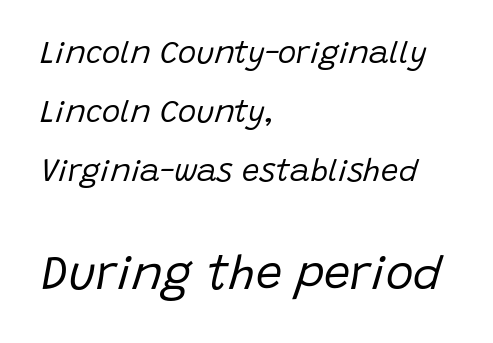
{"italic": "yes", "lean": "right", "slant_degrees": 15, "bold": "no", "weight": "regular", "width": "normal", "stroke_contrast": "low", "x_height": "large", "monospaced": "no", "underline": "no", "align": "left", "line_spacing": "loose", "line_spacing_ratio": 1.9, "letter_spacing": "normal", "letter_spacing_em": 0.0, "larger_block": "second", "size_ratio": 1.52, "glyph_px": 47}
